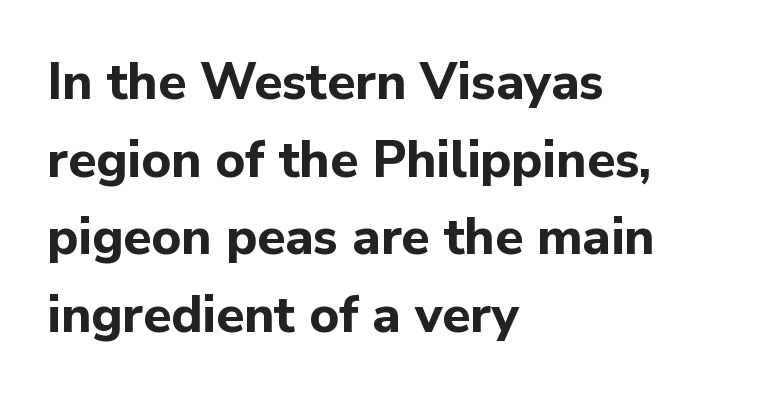
The image shows 51 px bold sans-serif type, upright; set left-aligned, normal line spacing (1.52x), normal letter spacing, not underlined; low stroke contrast and a medium x-height.
